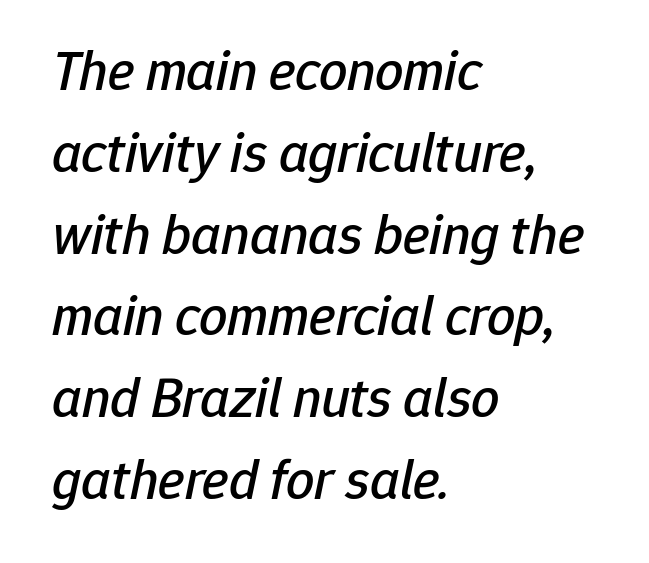
{"italic": "yes", "lean": "right", "slant_degrees": 12, "width": "normal", "stroke_contrast": "low", "x_height": "medium", "monospaced": "no", "underline": "no", "align": "left", "line_spacing": "normal", "line_spacing_ratio": 1.46, "letter_spacing": "normal", "letter_spacing_em": 0.0, "glyph_px": 56}
